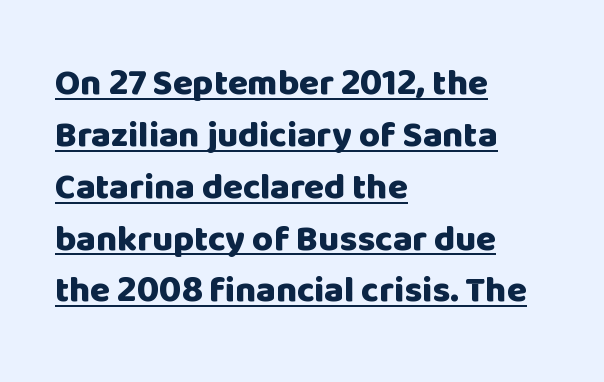
Q: Is the text bold? A: Yes.
Q: Is the text italic (slanted)? A: No, it is upright.
Q: Is the typeface a serif or a sans-serif typeface? A: Sans-serif.
Q: Is the text underlined? A: Yes.
Q: How is the paragraph aligned? A: Left-aligned.
Q: Is the spacing between letters normal or unusually wide? A: Normal.
Q: Is the spacing between lines tight, normal or loose? A: Normal.
Q: Width (condensed, normal, or wide)? A: Normal.
Q: Stroke contrast? A: Low.
Q: x-height? A: Large.
Q: Monospaced? A: No.
